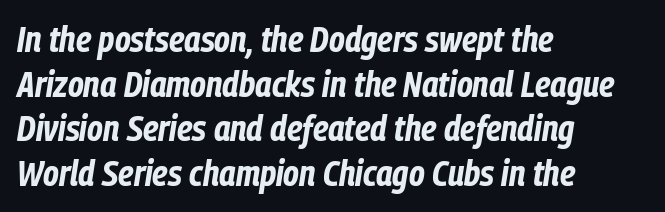
The image shows 36 px bold, condensed type, italic (leaning right); set left-aligned, line spacing 1.24x, normal letter spacing, not underlined; low stroke contrast and a medium x-height.
